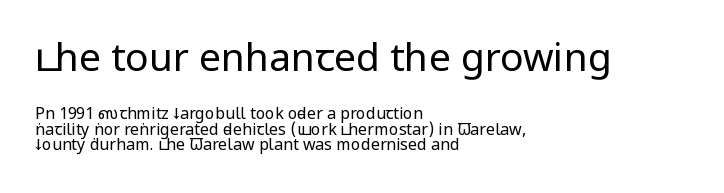
{"serif": "no", "italic": "no", "bold": "no", "weight": "regular", "width": "condensed", "stroke_contrast": "low", "x_height": "large", "monospaced": "no", "underline": "no", "align": "left", "line_spacing": "tight", "line_spacing_ratio": 0.97, "letter_spacing": "normal", "letter_spacing_em": 0.0, "larger_block": "first", "size_ratio": 2.44, "glyph_px": 39}
